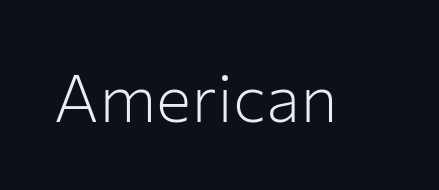
The image shows 66 px light sans-serif type, upright; set normal letter spacing, not underlined; low stroke contrast and a medium x-height.
